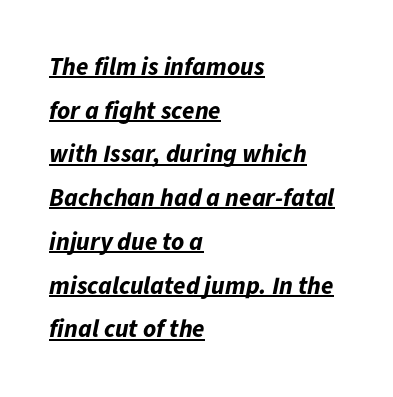
Short and long lines alike share a common starting point at left. Has an underline been added? It has. Emphasis-style slanted type is in use. The font is running at its bold setting.
